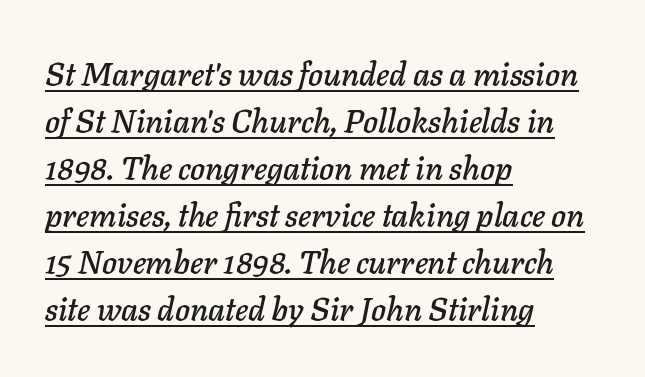
{"italic": "yes", "lean": "right", "slant_degrees": 11, "width": "normal", "stroke_contrast": "low", "x_height": "medium", "monospaced": "no", "underline": "yes", "align": "left", "line_spacing": "normal", "line_spacing_ratio": 1.47, "letter_spacing": "normal", "letter_spacing_em": 0.0, "glyph_px": 32}
